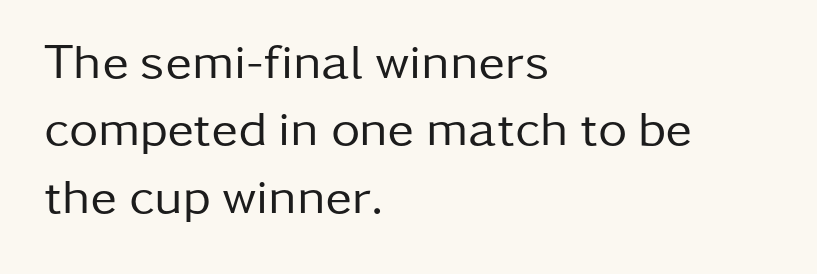
The rendering uses natural spacing where letterforms have individual widths. Heaviness? Minimal to ordinary, like unemphasized prose. Descender tails drop into unmarked territory. Nothing unusual about the tracking: characters are spaced as the font intends.
